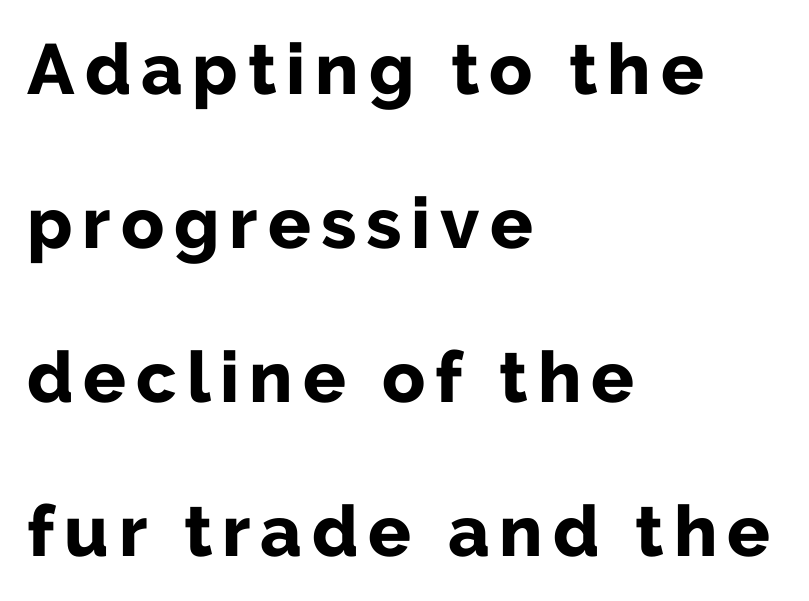
Q: Is the text bold? A: Yes.
Q: Is the text italic (slanted)? A: No, it is upright.
Q: Is the typeface a serif or a sans-serif typeface? A: Sans-serif.
Q: Is the text underlined? A: No.
Q: How is the paragraph aligned? A: Left-aligned.
Q: Is the spacing between lines tight, normal or loose? A: Loose.
Q: Width (condensed, normal, or wide)? A: Normal.
Q: Stroke contrast? A: Low.
Q: x-height? A: Medium.
Q: Monospaced? A: No.
